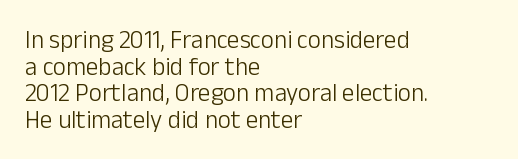
The image shows 25 px text type, upright; set left-aligned, tight line spacing (1.07x), normal letter spacing, not underlined.
